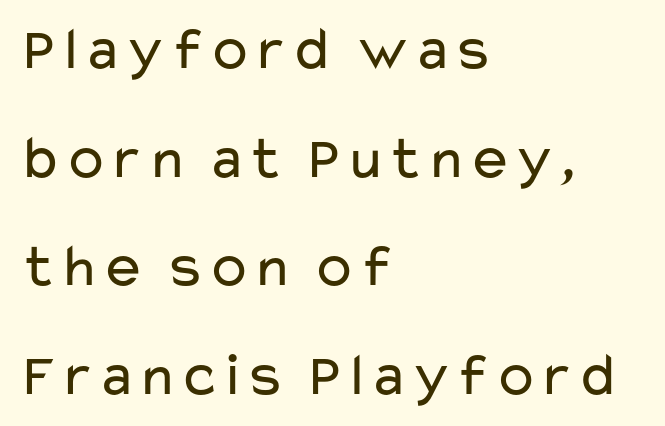
{"serif": "no", "italic": "no", "bold": "no", "weight": "regular", "width": "wide", "stroke_contrast": "low", "x_height": "medium", "monospaced": "no", "underline": "no", "align": "left", "line_spacing_ratio": 1.78, "letter_spacing": "normal", "letter_spacing_em": 0.0, "glyph_px": 61}
